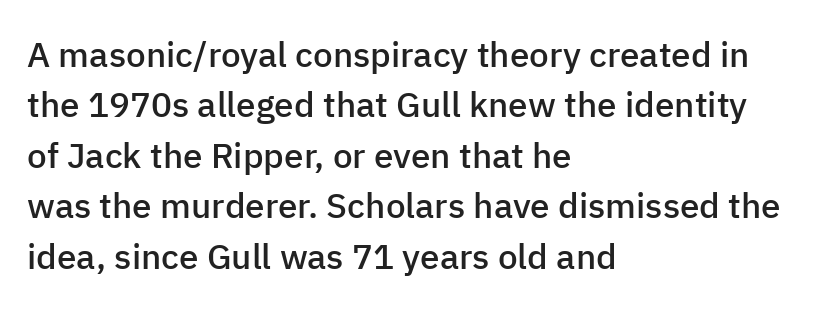
Q: Is the text bold? A: Semi-bold.
Q: Is the text italic (slanted)? A: No, it is upright.
Q: Is the typeface a serif or a sans-serif typeface? A: Sans-serif.
Q: Is the text underlined? A: No.
Q: How is the paragraph aligned? A: Left-aligned.
Q: Is the spacing between letters normal or unusually wide? A: Normal.
Q: Is the spacing between lines tight, normal or loose? A: Normal.
Q: Width (condensed, normal, or wide)? A: Normal.
Q: Stroke contrast? A: Low.
Q: x-height? A: Medium.
Q: Monospaced? A: No.
